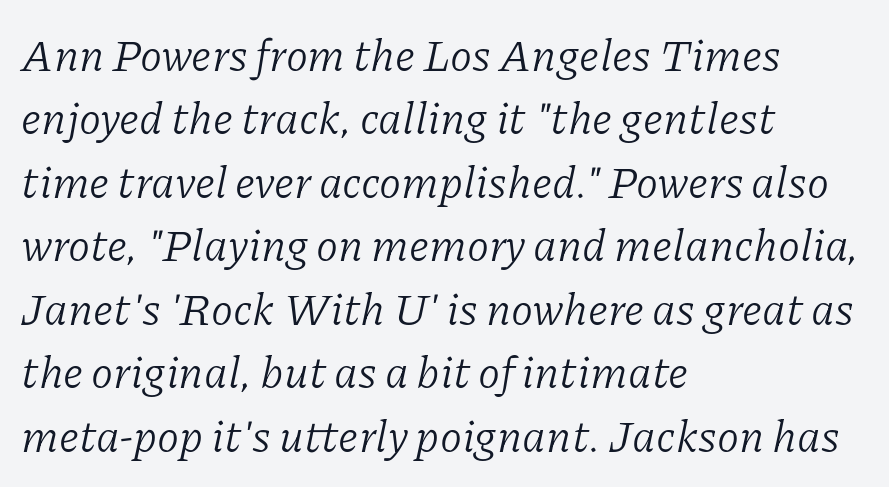
{"serif": "yes", "italic": "yes", "lean": "right", "slant_degrees": 11, "bold": "no", "weight": "light", "width": "normal", "stroke_contrast": "low", "x_height": "medium", "monospaced": "no", "underline": "no", "align": "left", "line_spacing": "normal", "line_spacing_ratio": 1.41, "letter_spacing": "normal", "letter_spacing_em": 0.0, "glyph_px": 45}
